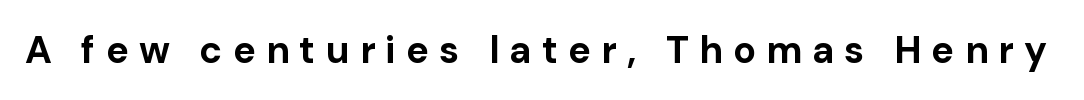
The image shows 38 px bold sans-serif type, upright; set unusually wide letter spacing (+0.27 em), not underlined; low stroke contrast and a medium x-height.
